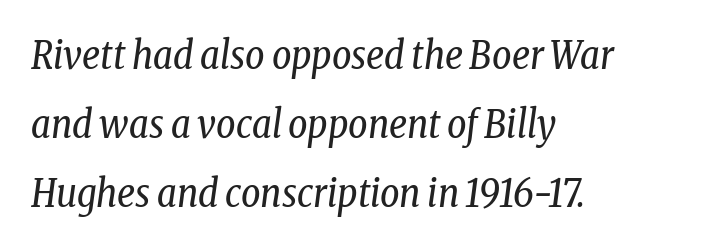
Varying glyph widths throughout — classic text-font behaviour. A quiet, ordinary-to-light weight characterises the typeface. The rendering shows small feet on the letterforms — a serif design. This is oblique type, the kind used for emphasis or titles.
